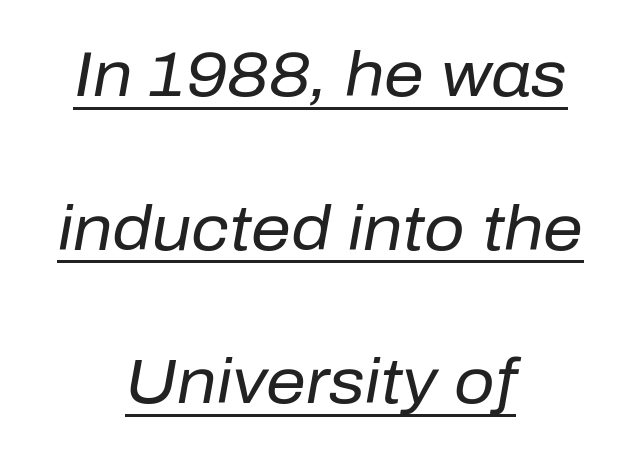
The lettering tilts uniformly, giving the passage an italic look. Quick note: interline space is abundant. Centered paragraph, ragged on both sides. Each letter keeps its own natural width here, so spacing adapts to shape. The sample's only ornament is a line tracing under the words. The weight tops out at a normal text grade.
